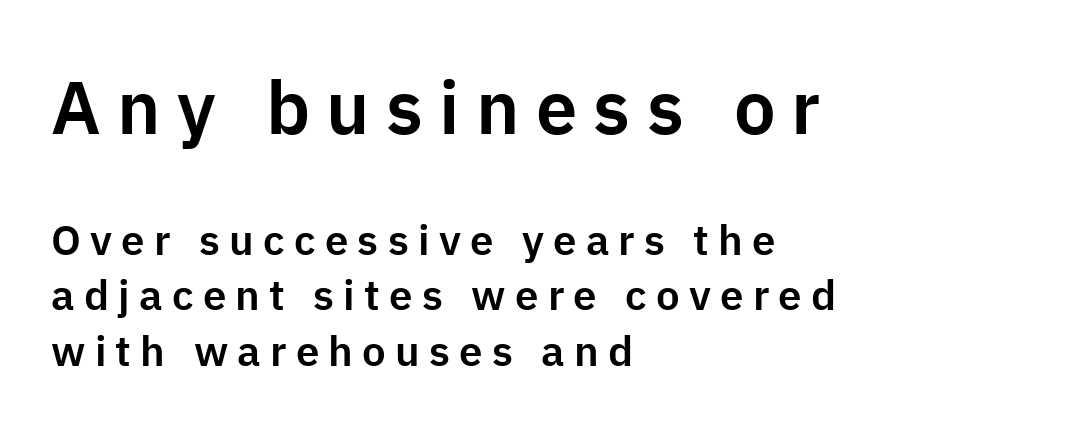
{"serif": "no", "italic": "no", "width": "normal", "stroke_contrast": "low", "x_height": "medium", "monospaced": "no", "underline": "no", "align": "left", "line_spacing": "normal", "line_spacing_ratio": 1.32, "letter_spacing": "wide", "letter_spacing_em": 0.22, "larger_block": "first", "size_ratio": 1.76, "glyph_px": 74}
